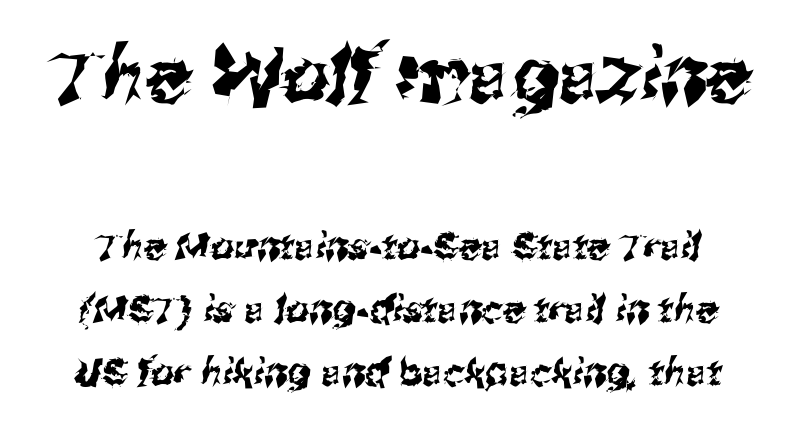
{"serif": "no", "width": "normal", "stroke_contrast": "medium", "x_height": "medium", "monospaced": "no", "underline": "no", "line_spacing_ratio": 1.71, "letter_spacing": "normal", "letter_spacing_em": 0.0, "larger_block": "first", "size_ratio": 2.0, "glyph_px": 74}
